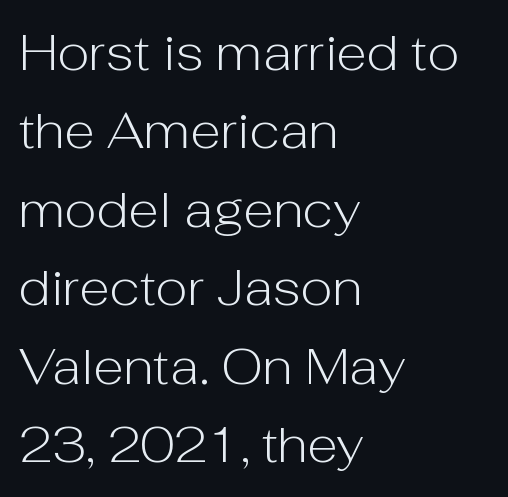
The image shows 50 px light sans-serif type, upright; set left-aligned, normal line spacing (1.57x), normal letter spacing, not underlined; low stroke contrast and a medium x-height.
